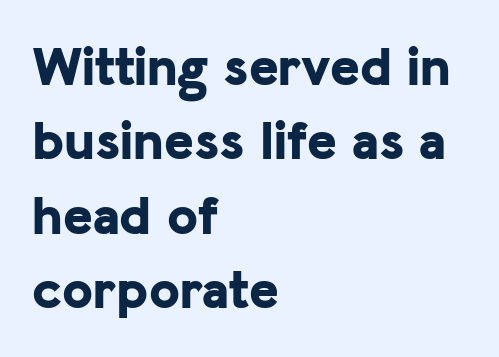
{"serif": "no", "italic": "no", "bold": "yes", "weight": "bold", "width": "normal", "stroke_contrast": "low", "x_height": "medium", "monospaced": "no", "underline": "no", "align": "left", "line_spacing": "normal", "line_spacing_ratio": 1.33, "letter_spacing": "normal", "letter_spacing_em": 0.0, "glyph_px": 56}
